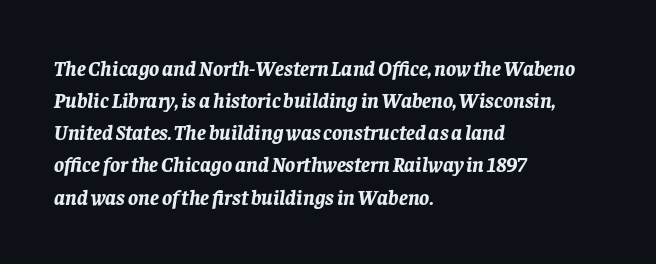
Q: Is the text bold? A: Yes.
Q: Is the text italic (slanted)? A: Yes, it leans right by about 8 degrees.
Q: Is the text underlined? A: No.
Q: How is the paragraph aligned? A: Left-aligned.
Q: Is the spacing between letters normal or unusually wide? A: Normal.
Q: Is the spacing between lines tight, normal or loose? A: Normal.
